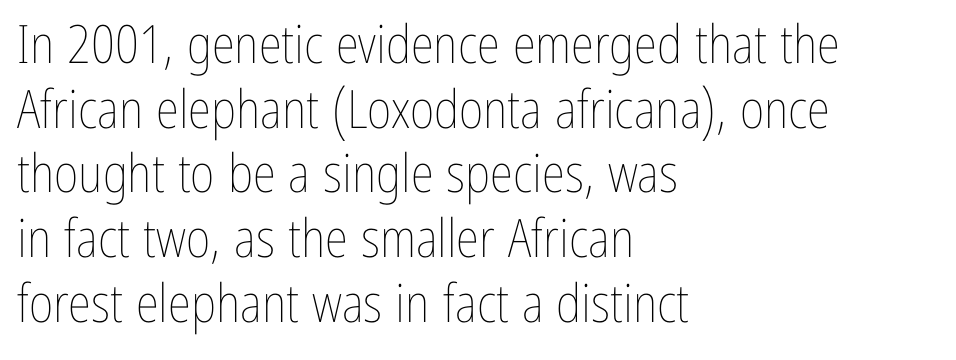
Q: Is the text bold? A: No.
Q: Is the text italic (slanted)? A: No, it is upright.
Q: Is the text underlined? A: No.
Q: How is the paragraph aligned? A: Left-aligned.
Q: Is the spacing between letters normal or unusually wide? A: Normal.
Q: Width (condensed, normal, or wide)? A: Condensed.
Q: Stroke contrast? A: Low.
Q: x-height? A: Medium.
Q: Monospaced? A: No.
